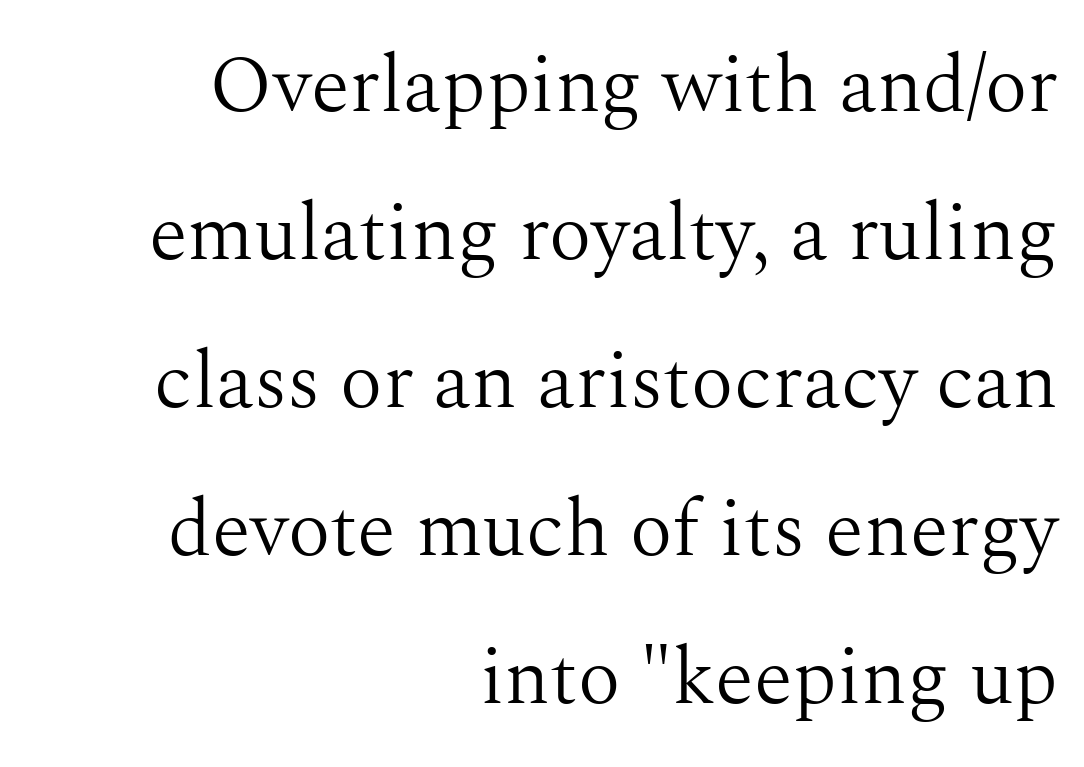
{"serif": "yes", "italic": "no", "bold": "no", "weight": "light", "width": "normal", "stroke_contrast": "medium", "x_height": "medium", "monospaced": "no", "underline": "no", "align": "right", "line_spacing_ratio": 1.85, "letter_spacing": "normal", "letter_spacing_em": 0.0, "glyph_px": 80}
